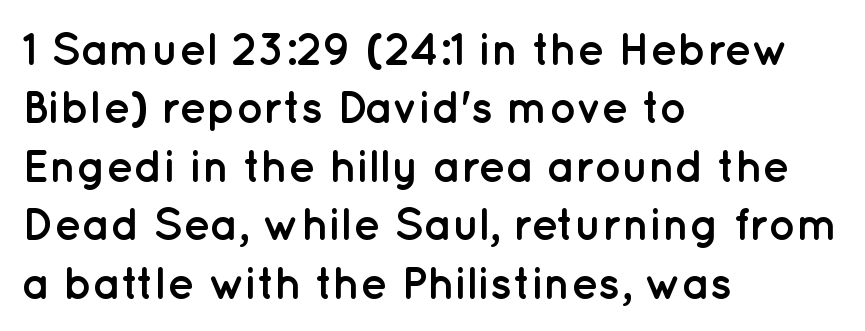
{"serif": "no", "italic": "no", "bold": "yes", "weight": "semibold", "width": "normal", "stroke_contrast": "low", "x_height": "medium", "monospaced": "no", "underline": "no", "align": "left", "line_spacing": "normal", "line_spacing_ratio": 1.3, "letter_spacing": "normal", "letter_spacing_em": 0.0, "glyph_px": 45}
